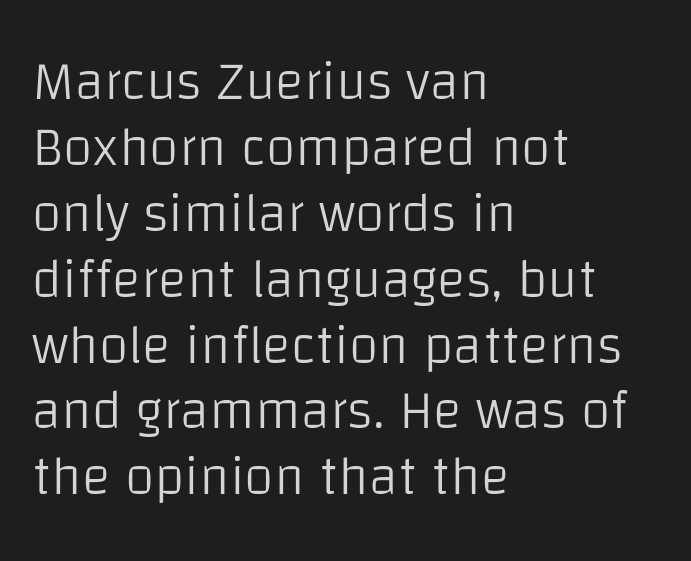
The image shows 54 px light sans-serif type, upright; set left-aligned, line spacing 1.22x, normal letter spacing, not underlined; low stroke contrast and a large x-height.
